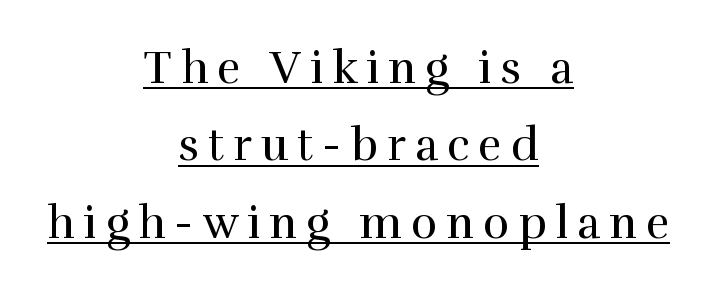
Little horizontal feet cap the strokes, marking this as serif type. Descenders here cross a horizontal rule under the line. The lettering stays uniformly vertical, giving the passage a roman look. Is the letter spacing exaggerated? Yes — the characters are pushed far apart. These lines stack symmetrically, like a column narrowing and widening about its center.
